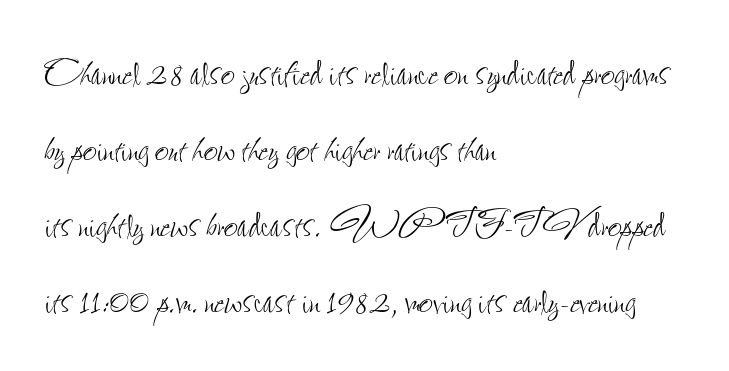
Caption: multi-line text, flush left, ragged right. A typesetter would call this leading conventional body-copy spacing. This reads as an unemphasized weight, regular at the heaviest. The specimen omits any rule beneath the text block's lines.
